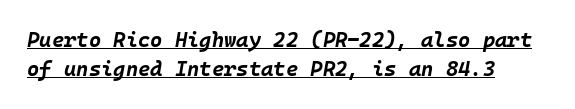
{"italic": "yes", "lean": "right", "slant_degrees": 10, "bold": "yes", "underline": "yes", "align": "left", "line_spacing": "normal", "line_spacing_ratio": 1.4, "letter_spacing": "normal", "letter_spacing_em": 0.0, "glyph_px": 21}
